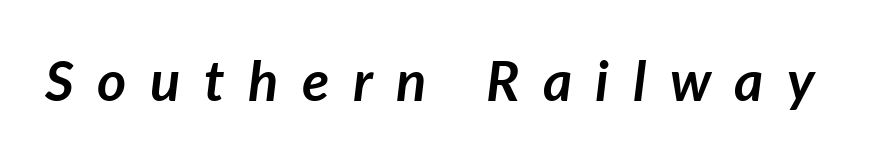
Q: Is the text bold? A: Yes.
Q: Is the text italic (slanted)? A: Yes, it leans right by about 7 degrees.
Q: Is the text underlined? A: No.
Q: Is the spacing between letters normal or unusually wide? A: Unusually wide.
Q: Width (condensed, normal, or wide)? A: Normal.
Q: Stroke contrast? A: Low.
Q: x-height? A: Medium.
Q: Monospaced? A: No.
